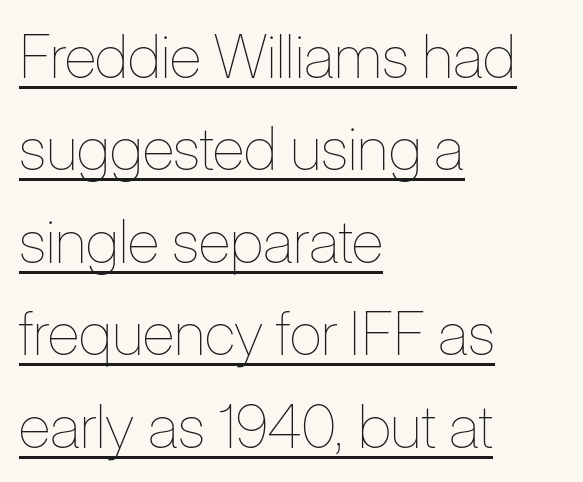
Is this a fixed-width face? No — the glyphs have proportional, varying widths. The glyphs are accompanied by a horizontal stroke just below them. On a weight scale, this lands at 450 or below. These lines are set flush left with a ragged right edge. If you drew a line through each stem, it would be perfectly vertical. Regarding leading, the lines here are spaced in the standard way.
